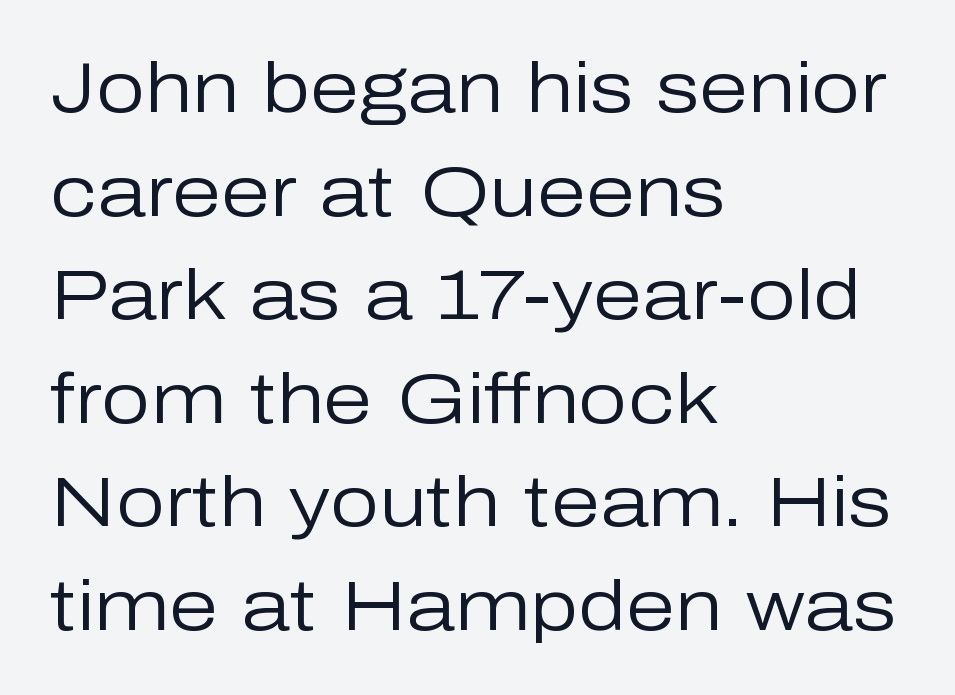
These glyphs show unthickened strokes, regular width or finer. The line-height multiplier appears to be the usual default. Stroke terminals: plain, sans-serif. Varying glyph widths throughout — classic text-font behaviour. The passage is arranged the way most books set body copy — flush left. Quick note: underline off.
